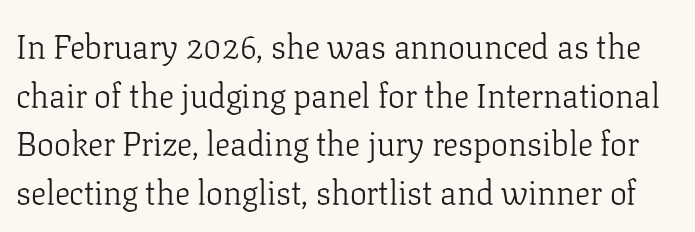
Caption: standard tracking, unaltered. The letters advance in unequal steps, a hallmark of proportional type. How would I describe the line gaps? Plain and ordinary. The typography opts for an upright posture over an oblique one. The space directly below the letters is spotless.
